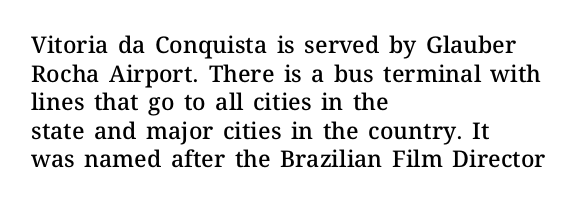
Q: Is the text bold? A: Semi-bold.
Q: Is the text italic (slanted)? A: No, it is upright.
Q: Is the text underlined? A: No.
Q: How is the paragraph aligned? A: Left-aligned.
Q: Is the spacing between letters normal or unusually wide? A: Normal.
